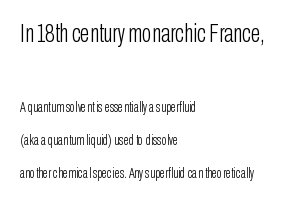
Q: Is the text bold? A: No.
Q: Is the text italic (slanted)? A: No, it is upright.
Q: Is the text underlined? A: No.
Q: How is the paragraph aligned? A: Left-aligned.
Q: Is the spacing between letters normal or unusually wide? A: Normal.
Q: Is the spacing between lines tight, normal or loose? A: Loose.
Q: Which block of text is set in a larger size, the first (top) or the second (bottom)? A: The first (top) one.
